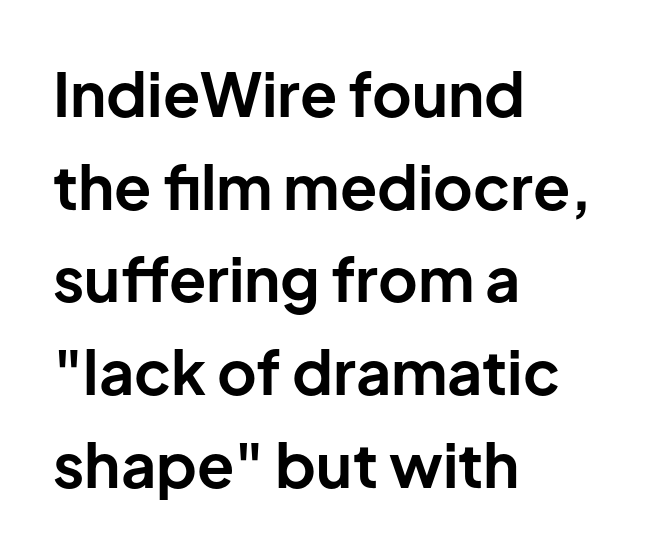
The passage shown is not underscored anywhere. The face used here is rendered with its standard letterfit. Do the characters align in a grid? No, the font is proportional. Leading matches the norm, producing a regular column. The passage shown is typeset with a sans-serif family.
